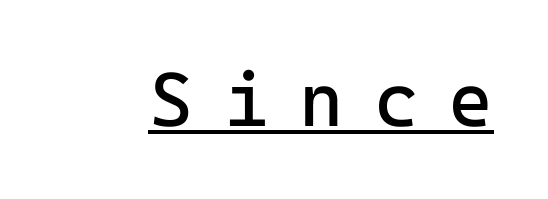
You could count columns in this text — the font is strictly monospaced. Every stem runs plumb, perpendicular to the baseline. Nothing heavy about these letters — not bold at all. The passage shown is typeset with a sans-serif family. Notice how a bar underscores the lettering throughout.
